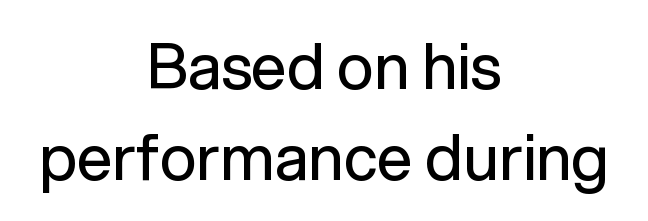
The image shows 63 px regular-weight sans-serif type, upright; set centered, normal line spacing (1.45x), normal letter spacing, not underlined; low stroke contrast and a medium x-height.
